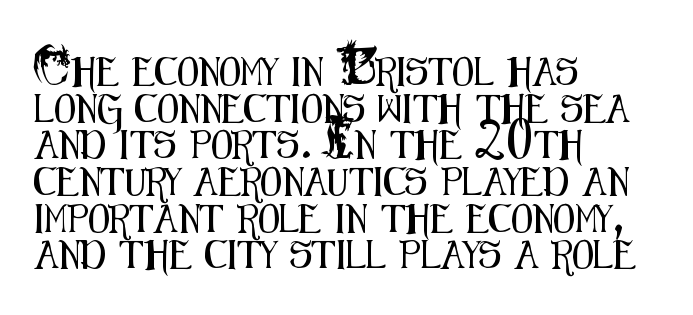
Q: Is the text italic (slanted)? A: No, it is upright.
Q: Is the typeface a serif or a sans-serif typeface? A: Sans-serif.
Q: Is the text underlined? A: No.
Q: How is the paragraph aligned? A: Left-aligned.
Q: Is the spacing between letters normal or unusually wide? A: Normal.
Q: Is the spacing between lines tight, normal or loose? A: Normal.
Q: Width (condensed, normal, or wide)? A: Condensed.
Q: Stroke contrast? A: Medium.
Q: x-height? A: Small.
Q: Monospaced? A: No.
